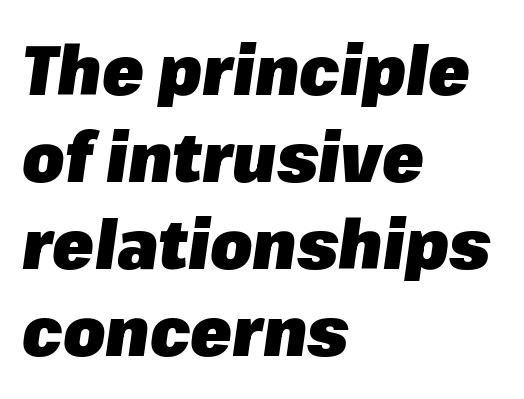
Q: Is the text bold? A: Yes.
Q: Is the text italic (slanted)? A: Yes, it leans right by about 8 degrees.
Q: Is the text underlined? A: No.
Q: How is the paragraph aligned? A: Left-aligned.
Q: Is the spacing between letters normal or unusually wide? A: Normal.
Q: Is the spacing between lines tight, normal or loose? A: Normal.
Q: Width (condensed, normal, or wide)? A: Normal.
Q: Stroke contrast? A: Low.
Q: x-height? A: Medium.
Q: Monospaced? A: No.
